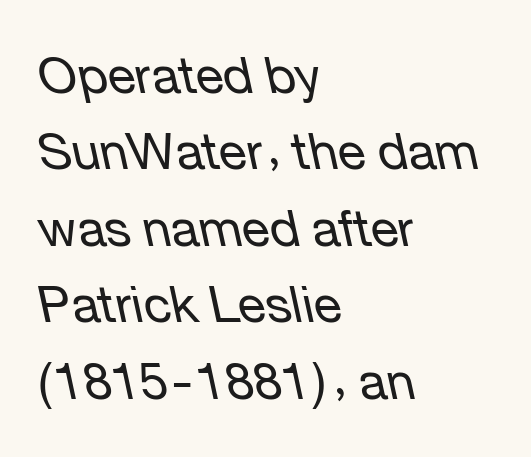
The image shows 51 px regular-weight type, italic (leaning left); set left-aligned, normal line spacing (1.5x), normal letter spacing, not underlined; low stroke contrast and a medium x-height.
